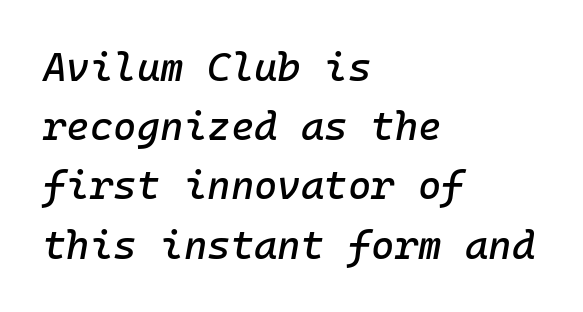
Emphasis-style slanted type is in use. Interline gaps are of average width in this sample. Clear beneath every line of the passage. Short note: letters normally spaced.
